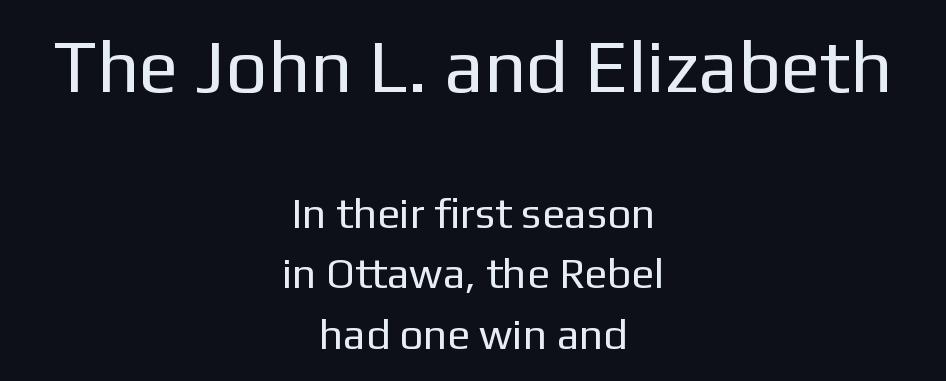
The image shows 74 px regular-weight sans-serif type, upright; set centered, normal line spacing (1.44x), normal letter spacing, not underlined; the first (top) block is 1.76x larger; low stroke contrast and a medium x-height.
